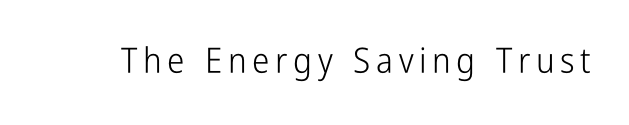
The image shows 35 px light, condensed sans-serif type, upright; set not underlined; low stroke contrast and a medium x-height.
